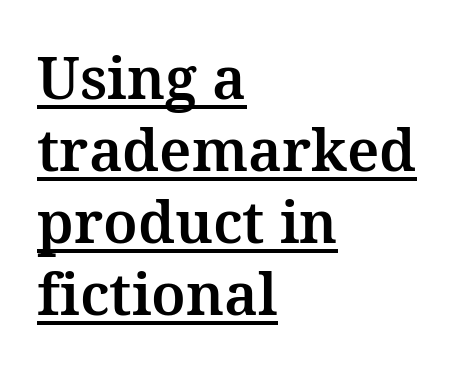
{"serif": "yes", "italic": "no", "width": "normal", "stroke_contrast": "medium", "x_height": "medium", "monospaced": "no", "underline": "yes", "align": "left", "line_spacing_ratio": 1.24, "letter_spacing": "normal", "letter_spacing_em": 0.0, "glyph_px": 58}
